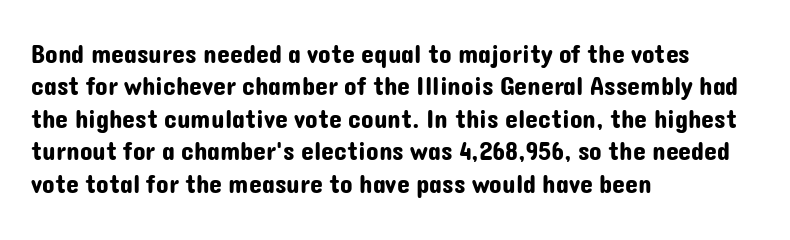
The image shows 26 px text type, upright; set left-aligned, normal line spacing (1.25x), normal letter spacing, not underlined.
